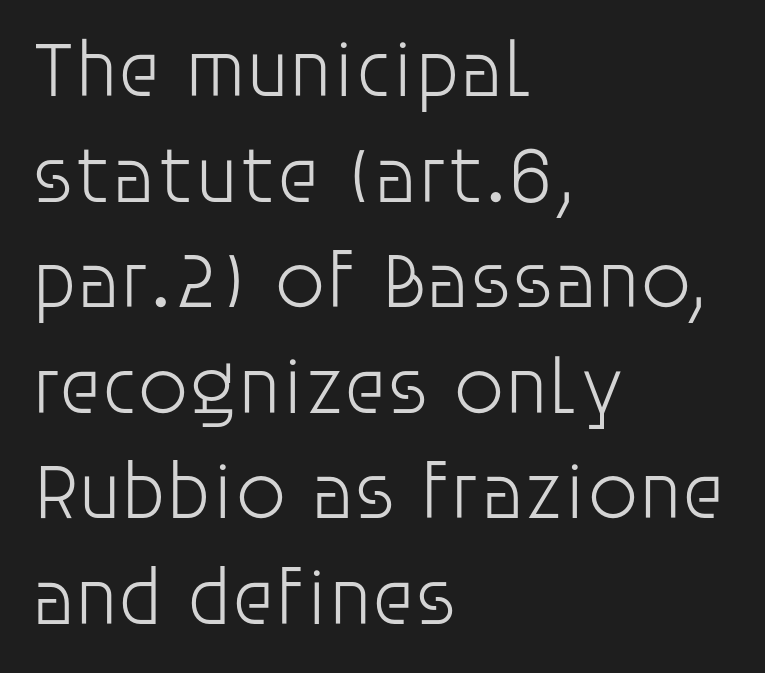
Q: Is the text bold? A: No.
Q: Is the text italic (slanted)? A: No, it is upright.
Q: Is the typeface a serif or a sans-serif typeface? A: Sans-serif.
Q: Is the text underlined? A: No.
Q: How is the paragraph aligned? A: Left-aligned.
Q: Is the spacing between letters normal or unusually wide? A: Normal.
Q: Is the spacing between lines tight, normal or loose? A: Normal.
Q: Width (condensed, normal, or wide)? A: Normal.
Q: Stroke contrast? A: Low.
Q: x-height? A: Large.
Q: Monospaced? A: No.
